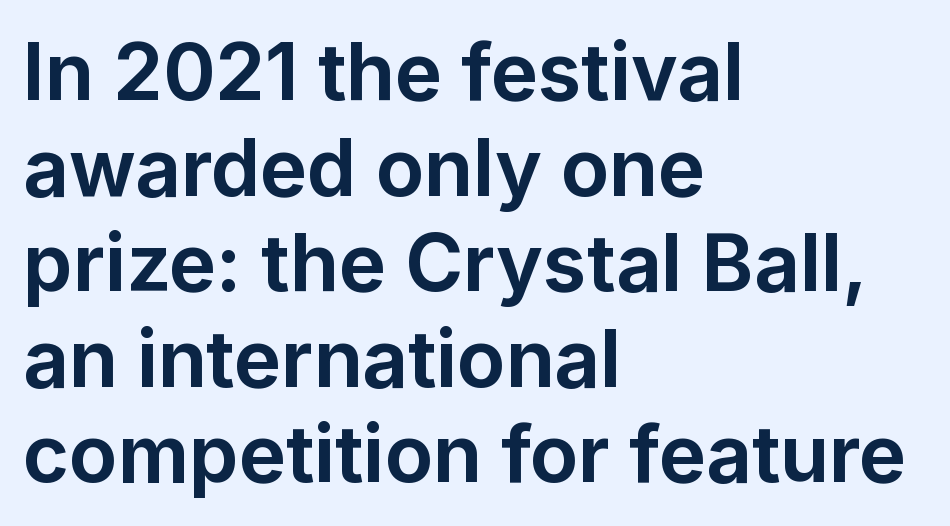
The image shows 79 px bold sans-serif type, upright; set left-aligned, line spacing 1.21x, normal letter spacing, not underlined; low stroke contrast and a medium x-height.
